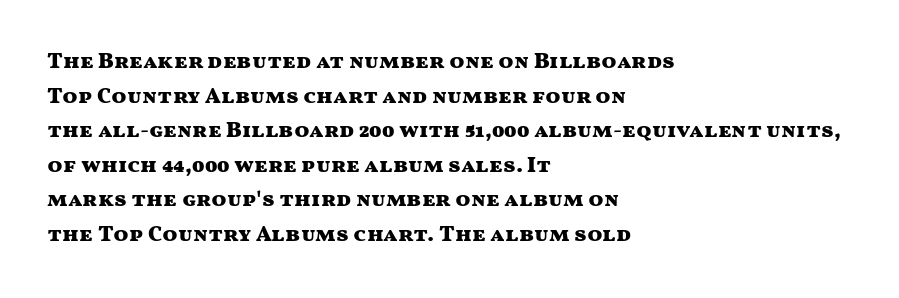
{"italic": "no", "bold": "yes", "underline": "no", "align": "left", "line_spacing": "normal", "line_spacing_ratio": 1.57, "letter_spacing": "normal", "letter_spacing_em": 0.0, "glyph_px": 22}
